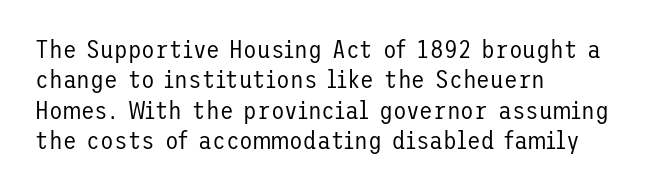
The image shows 25 px text type, upright; set left-aligned, line spacing 1.22x, normal letter spacing, not underlined.
